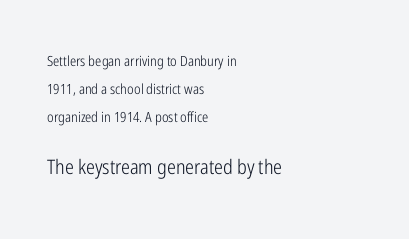
Q: Is the text bold? A: No.
Q: Is the text italic (slanted)? A: No, it is upright.
Q: Is the text underlined? A: No.
Q: How is the paragraph aligned? A: Left-aligned.
Q: Is the spacing between letters normal or unusually wide? A: Normal.
Q: Is the spacing between lines tight, normal or loose? A: Loose.
Q: Which block of text is set in a larger size, the first (top) or the second (bottom)? A: The second (bottom) one.
